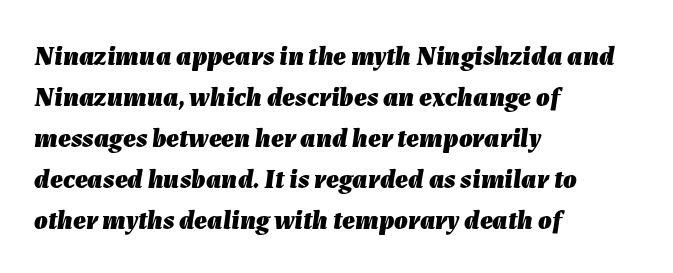
The image shows 27 px bold type, italic (leaning right); set left-aligned, normal line spacing (1.52x), normal letter spacing, not underlined.
